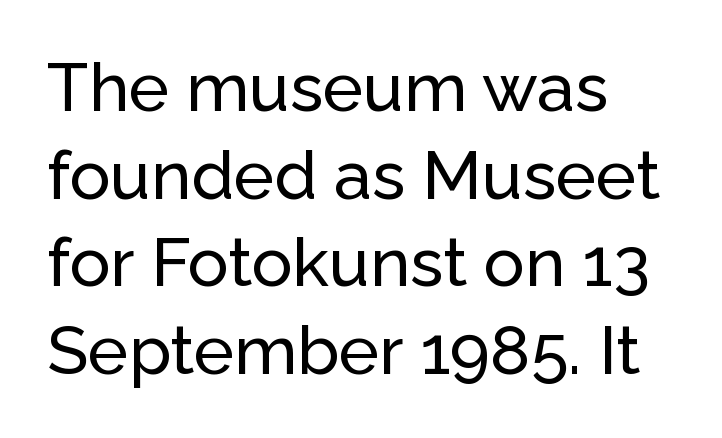
The passage shown is typeset with a sans-serif family. Glance below the letters and you will spot only blank space. The lettering stays uniformly vertical, giving the passage a roman look. The rendering uses natural spacing where letterforms have individual widths. Horizontal alignment here is leftward, the default for most running prose.
